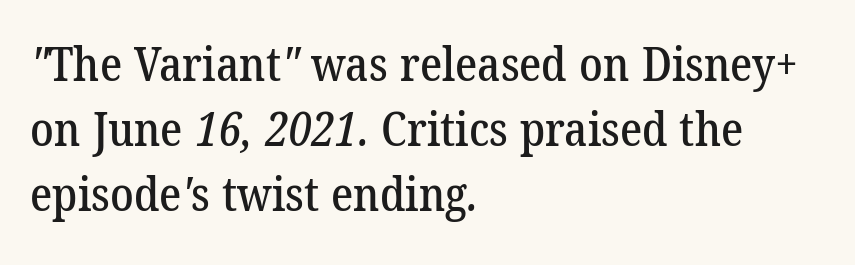
Compared with typical paragraphs, the rows here are spaced about the same. Words float on clear page, feet unadorned. Observe the ordinary spacing: letters are neighbours, not strangers. This sample has the flowing, uneven cadence of proportional lettering. I'd call this a serif setting — the letters wear small feet. Horizontal alignment here is leftward, the default for most running prose.
